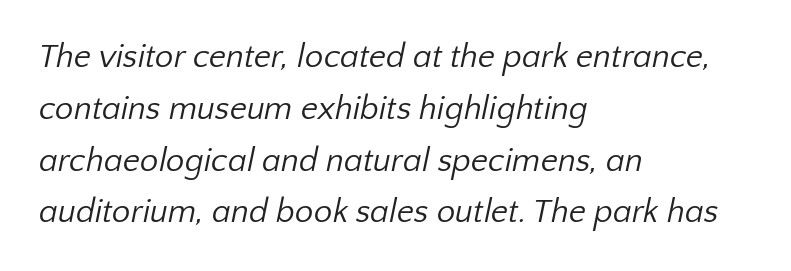
The image shows 33 px regular-weight sans-serif type; set left-aligned, normal line spacing (1.57x), normal letter spacing, not underlined; low stroke contrast and a medium x-height.
